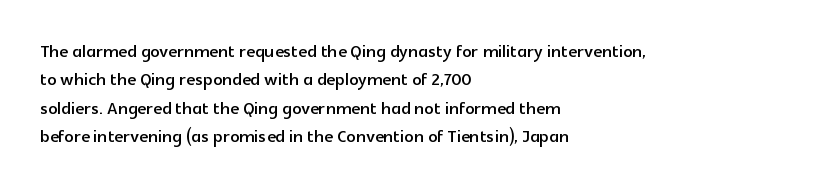
The image shows 23 px text type, upright; set left-aligned, line spacing 1.23x, normal letter spacing, not underlined.
